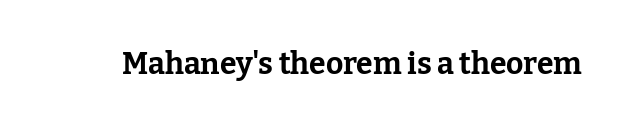
The image shows 30 px bold serif type, upright; set normal letter spacing, not underlined; low stroke contrast and a medium x-height.
